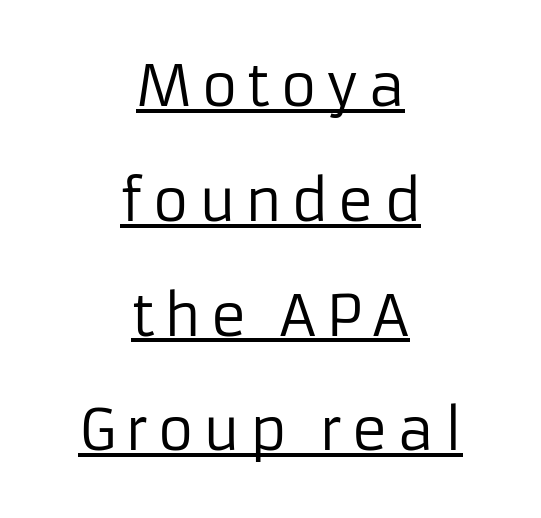
{"serif": "no", "italic": "no", "bold": "no", "weight": "regular", "width": "normal", "stroke_contrast": "low", "x_height": "medium", "monospaced": "no", "underline": "yes", "align": "center", "line_spacing": "loose", "line_spacing_ratio": 2.05, "glyph_px": 56}
